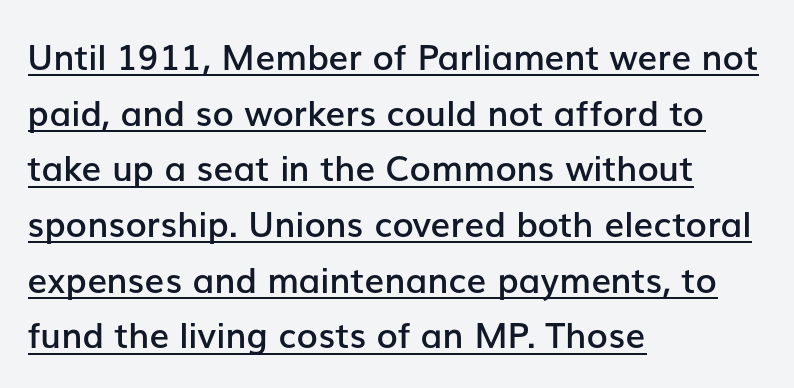
{"serif": "no", "italic": "no", "bold": "semi", "weight": "semibold", "width": "normal", "stroke_contrast": "low", "x_height": "medium", "monospaced": "no", "underline": "yes", "align": "left", "line_spacing": "normal", "line_spacing_ratio": 1.59, "letter_spacing": "normal", "letter_spacing_em": 0.0, "glyph_px": 35}
